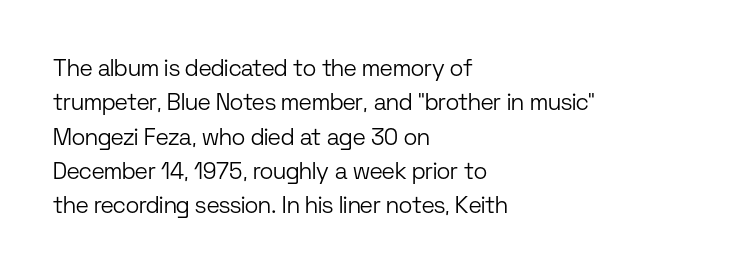
Q: Is the text bold? A: No.
Q: Is the text italic (slanted)? A: No, it is upright.
Q: Is the text underlined? A: No.
Q: How is the paragraph aligned? A: Left-aligned.
Q: Is the spacing between letters normal or unusually wide? A: Normal.
Q: Is the spacing between lines tight, normal or loose? A: Normal.
